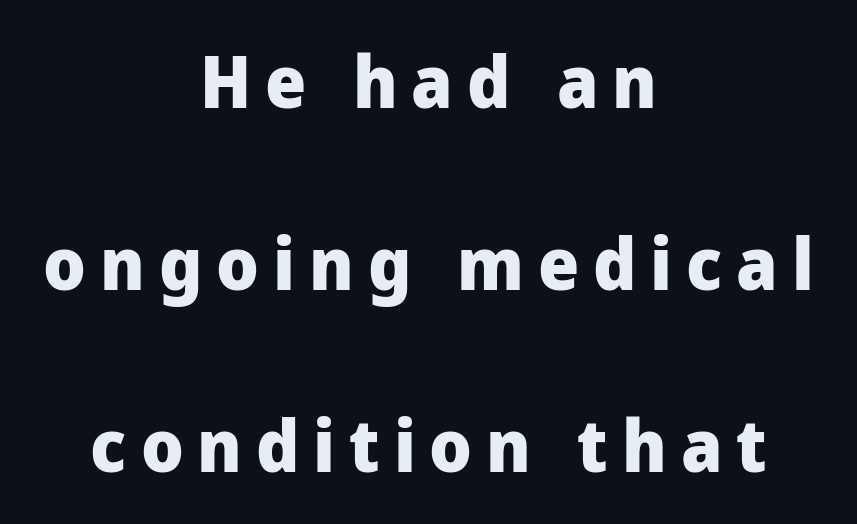
The image shows 73 px heavy sans-serif type, upright; set centered, loose line spacing (2.49x), not underlined; low stroke contrast and a medium x-height.
